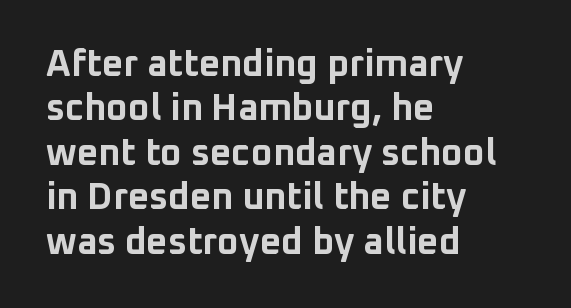
The image shows 37 px bold sans-serif type, upright; set left-aligned, line spacing 1.2x, normal letter spacing, not underlined; low stroke contrast and a medium x-height.
